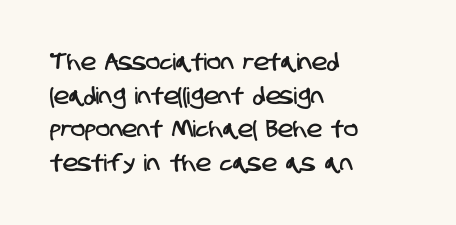
Look at the tracking — it's just the regular setting, nothing added. Any mark beneath the type? The region is blank. Does the copy run flush right? No — it runs flush left. One glance says typical: line gaps are just what's usual.
